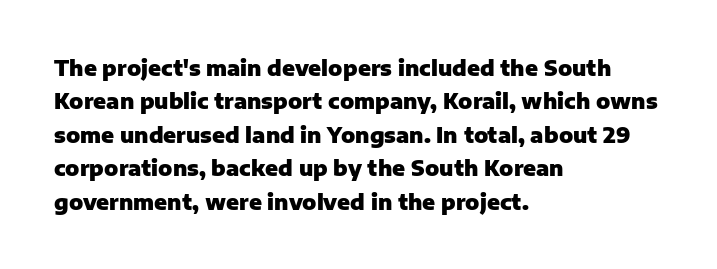
The image shows 21 px bold type, upright; set left-aligned, normal line spacing (1.59x), normal letter spacing, not underlined.
